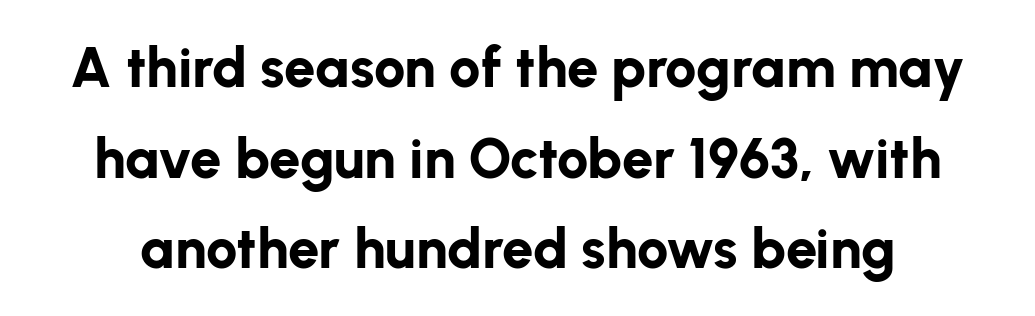
{"serif": "no", "italic": "no", "bold": "yes", "weight": "bold", "width": "normal", "stroke_contrast": "low", "x_height": "medium", "monospaced": "no", "underline": "no", "line_spacing": "normal", "line_spacing_ratio": 1.62, "letter_spacing": "normal", "letter_spacing_em": 0.0, "glyph_px": 56}
